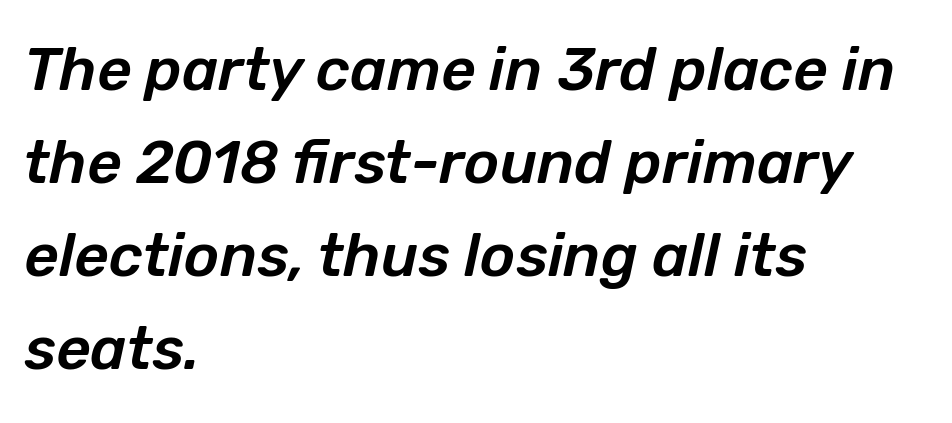
{"italic": "yes", "lean": "right", "slant_degrees": 12, "width": "normal", "stroke_contrast": "low", "x_height": "medium", "monospaced": "no", "underline": "no", "align": "left", "line_spacing": "normal", "line_spacing_ratio": 1.55, "letter_spacing": "normal", "letter_spacing_em": 0.0, "glyph_px": 60}
